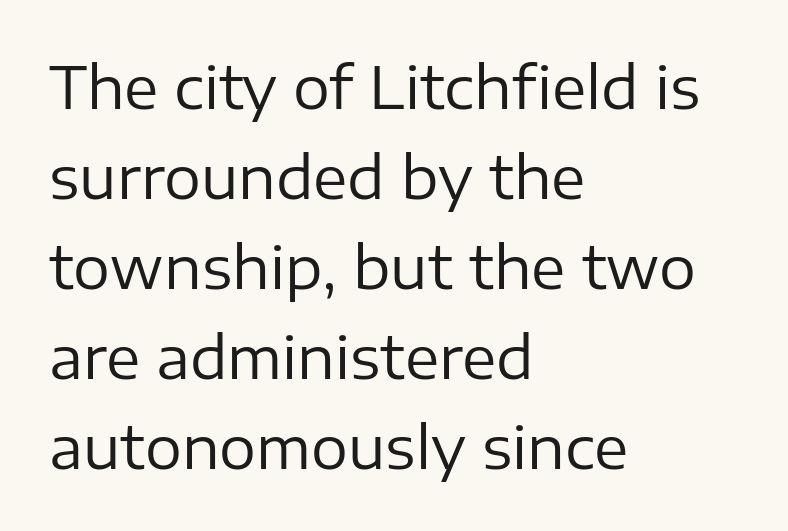
{"serif": "no", "italic": "no", "bold": "no", "weight": "regular", "width": "normal", "stroke_contrast": "low", "x_height": "medium", "monospaced": "no", "underline": "no", "align": "left", "line_spacing": "normal", "line_spacing_ratio": 1.55, "letter_spacing": "normal", "letter_spacing_em": 0.0, "glyph_px": 58}
